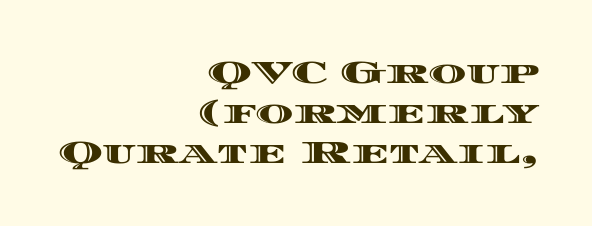
Does the copy run flush right? Yes — the right margin is perfectly even. Tracking here is standard; glyphs follow each other at the usual distance. Ascenders rise straight up at ninety degrees. Does the leading feel generous? No, just average. Here the designer chose a conventional face with non-uniform glyph widths.
